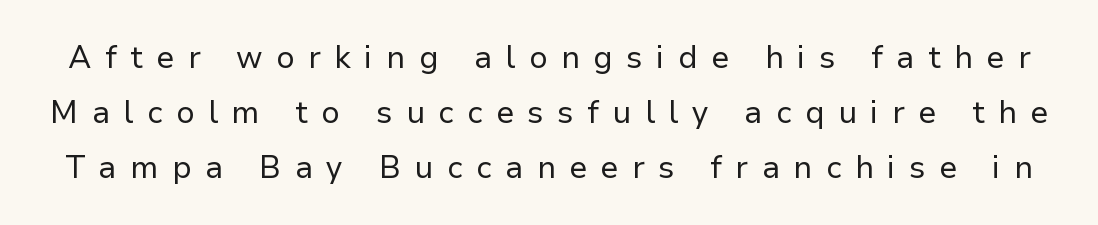
Q: Is the text bold? A: No.
Q: Is the text italic (slanted)? A: No, it is upright.
Q: Is the typeface a serif or a sans-serif typeface? A: Sans-serif.
Q: Is the text underlined? A: No.
Q: Is the spacing between letters normal or unusually wide? A: Unusually wide.
Q: Width (condensed, normal, or wide)? A: Normal.
Q: Stroke contrast? A: Low.
Q: x-height? A: Medium.
Q: Monospaced? A: No.
